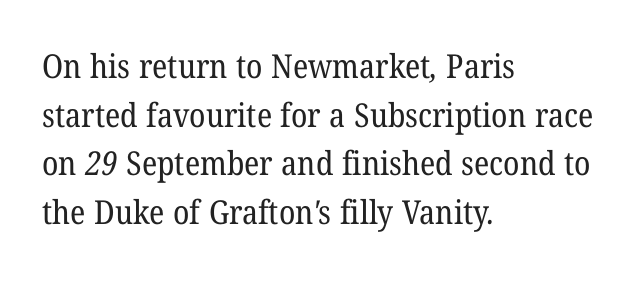
Q: Is the text bold? A: No.
Q: Is the typeface a serif or a sans-serif typeface? A: Serif.
Q: Is the text underlined? A: No.
Q: How is the paragraph aligned? A: Left-aligned.
Q: Is the spacing between letters normal or unusually wide? A: Normal.
Q: Is the spacing between lines tight, normal or loose? A: Normal.
Q: Width (condensed, normal, or wide)? A: Normal.
Q: Stroke contrast? A: Low.
Q: x-height? A: Medium.
Q: Monospaced? A: No.
